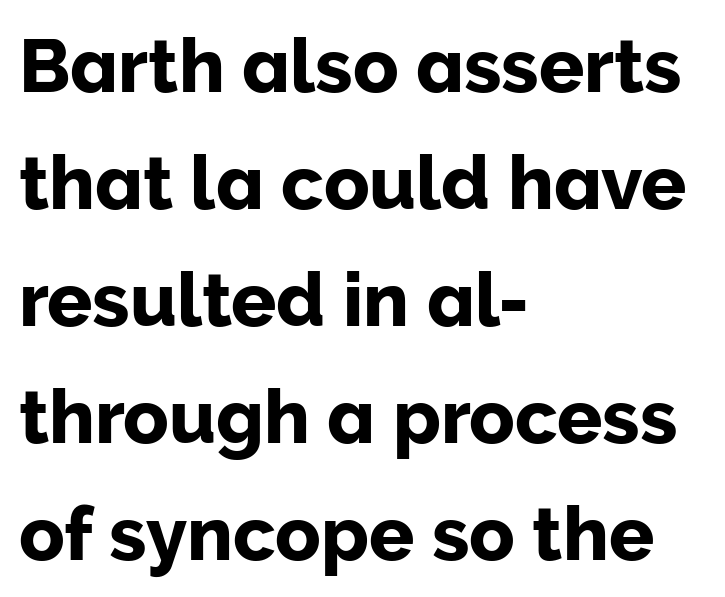
The image shows 75 px sans-serif type, upright; set left-aligned, normal line spacing (1.56x), normal letter spacing, not underlined; low stroke contrast and a medium x-height.
